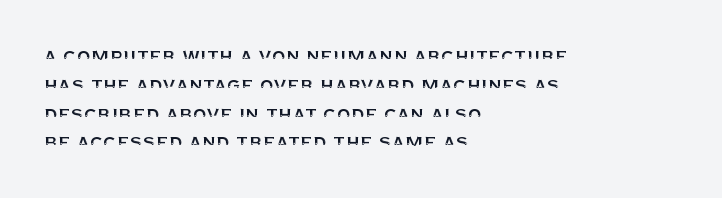
Q: Is the text italic (slanted)? A: No, it is upright.
Q: Is the text underlined? A: No.
Q: How is the paragraph aligned? A: Left-aligned.
Q: Is the spacing between letters normal or unusually wide? A: Normal.
Q: Is the spacing between lines tight, normal or loose? A: Normal.
